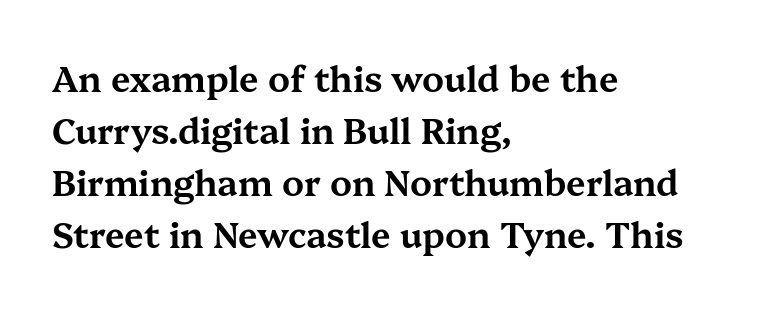
{"serif": "yes", "italic": "no", "width": "wide", "stroke_contrast": "medium", "x_height": "medium", "monospaced": "no", "underline": "no", "align": "left", "line_spacing": "normal", "line_spacing_ratio": 1.49, "letter_spacing": "normal", "letter_spacing_em": 0.0, "glyph_px": 35}
